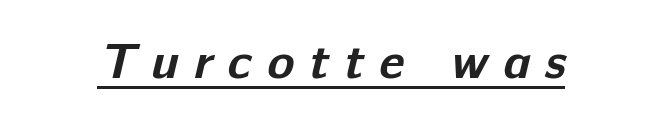
The rendering uses a bold face; every stroke is thick and dark. Underlining? Definitely there. Is this a fixed-width face? No — the glyphs have proportional, varying widths. Glyph-to-glyph distance is far greater than everyday printed text.
